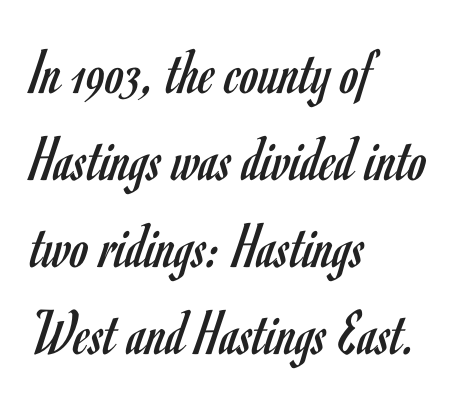
Q: Is the text bold? A: No.
Q: Is the text italic (slanted)? A: Yes.
Q: Is the typeface a serif or a sans-serif typeface? A: Sans-serif.
Q: Is the text underlined? A: No.
Q: How is the paragraph aligned? A: Left-aligned.
Q: Is the spacing between letters normal or unusually wide? A: Normal.
Q: Is the spacing between lines tight, normal or loose? A: Normal.
Q: Width (condensed, normal, or wide)? A: Condensed.
Q: Stroke contrast? A: Low.
Q: x-height? A: Small.
Q: Monospaced? A: No.
